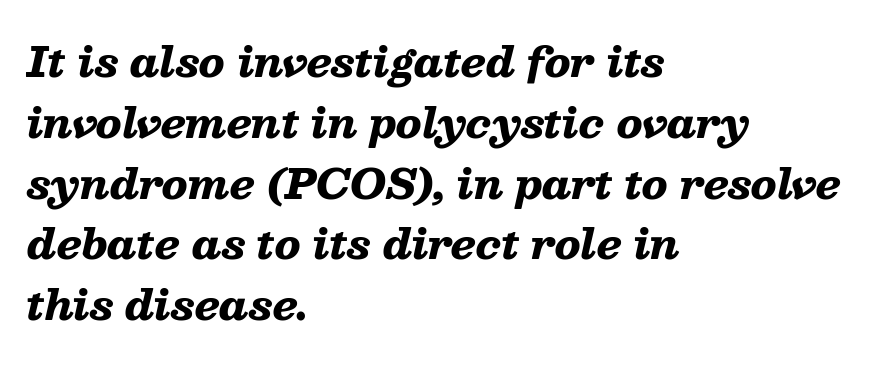
This sample uses plain, unmodified letter spacing. Beneath every word, the page is bare. The line-height multiplier appears to be the usual default. A student would call this left alignment; a typographer would say flush left, rag right.
